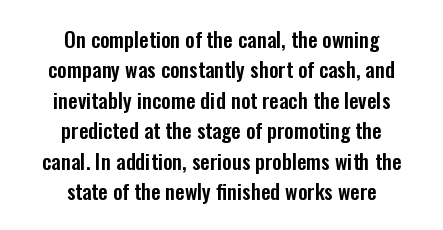
The image shows 21 px text type, upright; set centered, normal line spacing (1.45x), normal letter spacing, not underlined.
